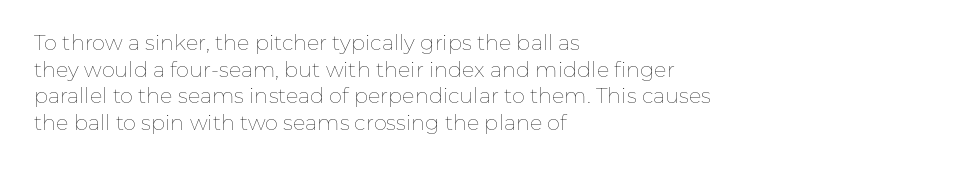
{"italic": "no", "bold": "no", "underline": "no", "align": "left", "line_spacing": "normal", "line_spacing_ratio": 1.27, "letter_spacing": "normal", "letter_spacing_em": 0.0, "glyph_px": 21}
